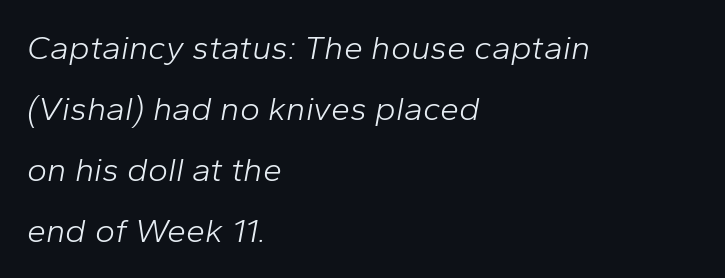
The image shows 34 px light type, italic (leaning right); set left-aligned, line spacing 1.79x, normal letter spacing, not underlined; low stroke contrast and a medium x-height.
